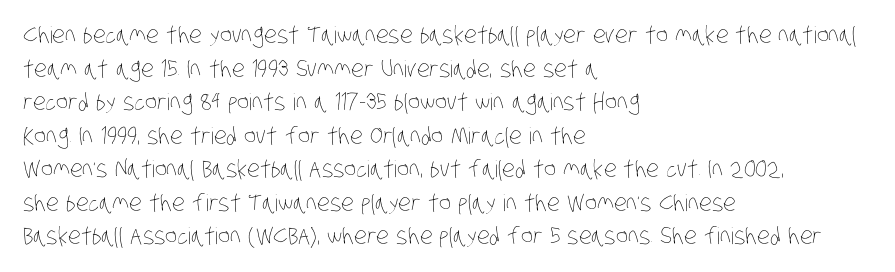
The cut favours lightness, reaching ordinary text weight at its darkest. The specimen omits any rule beneath the text block's lines. Alignment: flush left. This sample keeps an unexceptional amount of space between lines. Words appear dense and cohesive because spacing is normal.
